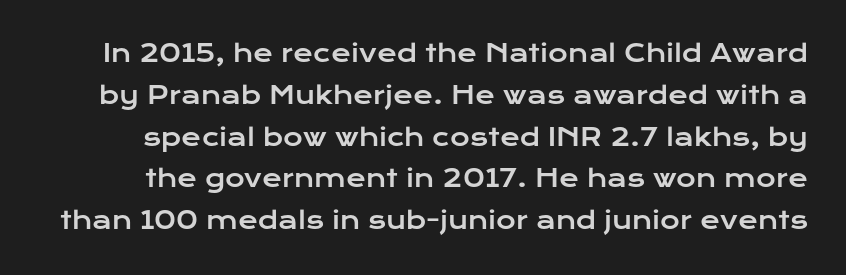
{"italic": "no", "underline": "no", "line_spacing_ratio": 1.74, "letter_spacing": "normal", "letter_spacing_em": 0.0, "glyph_px": 24}
